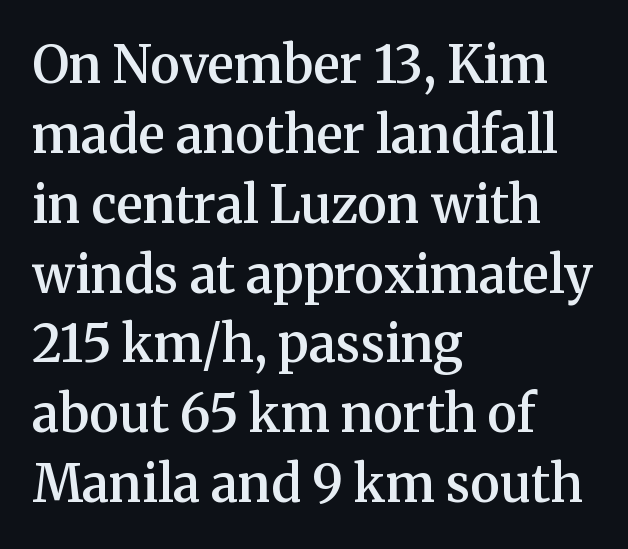
Each word holds together tightly as a unit, with standard inter-letter gaps. Strokes here are thickened, but only to semibold level. This sample keeps an unexceptional amount of space between lines. Note the varied advance widths — an 'i' is clearly narrower than an 'm'.
